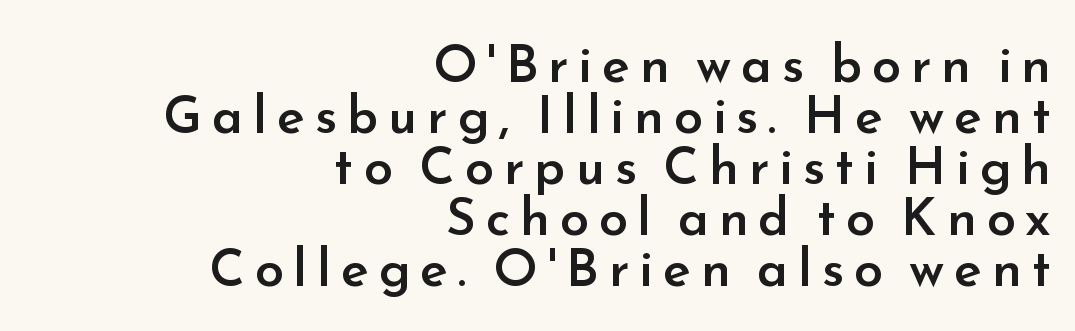
Q: Is the text bold? A: Semi-bold.
Q: Is the text italic (slanted)? A: No, it is upright.
Q: Is the typeface a serif or a sans-serif typeface? A: Sans-serif.
Q: Is the text underlined? A: No.
Q: How is the paragraph aligned? A: Right-aligned.
Q: Is the spacing between lines tight, normal or loose? A: Tight.
Q: Width (condensed, normal, or wide)? A: Normal.
Q: Stroke contrast? A: Low.
Q: x-height? A: Small.
Q: Monospaced? A: No.
